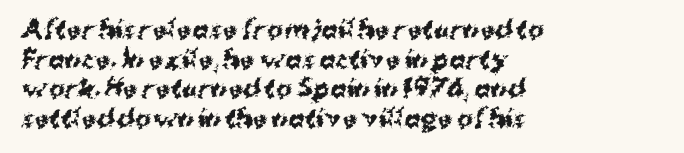
The image shows 24 px bold type; set left-aligned, line spacing 1.23x, normal letter spacing, not underlined.
